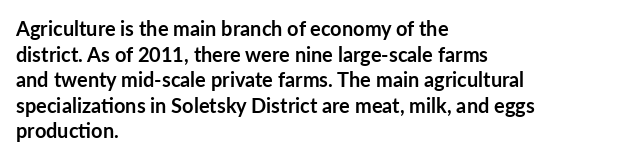
Q: Is the text bold? A: Yes.
Q: Is the text italic (slanted)? A: No, it is upright.
Q: Is the text underlined? A: No.
Q: How is the paragraph aligned? A: Left-aligned.
Q: Is the spacing between letters normal or unusually wide? A: Normal.
Q: Is the spacing between lines tight, normal or loose? A: Normal.
